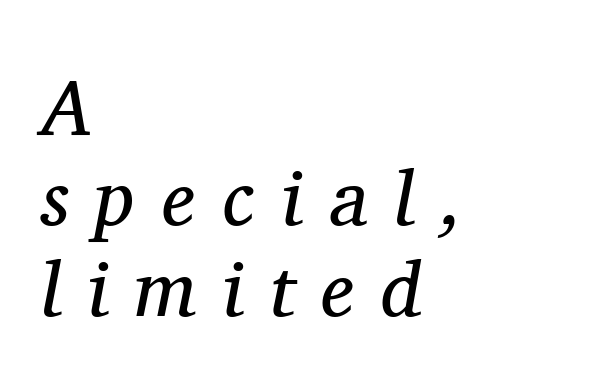
This rendering uses left alignment, leaving the right contour irregular. Is this a sans? No — the strokes have serifs. Is this a fixed-width face? No — the glyphs have proportional, varying widths. Heaviness? Minimal to ordinary, like unemphasized prose. The baseline area is clear. The letters are slanted; this is an italic face.
